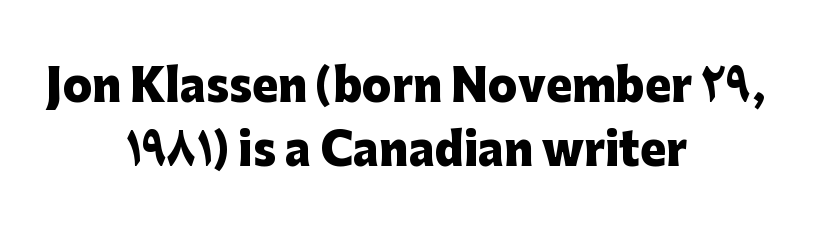
{"serif": "no", "italic": "no", "bold": "yes", "weight": "heavy", "width": "normal", "stroke_contrast": "low", "x_height": "medium", "monospaced": "no", "underline": "no", "align": "center", "line_spacing": "normal", "line_spacing_ratio": 1.49, "letter_spacing": "normal", "letter_spacing_em": 0.0, "glyph_px": 43}
